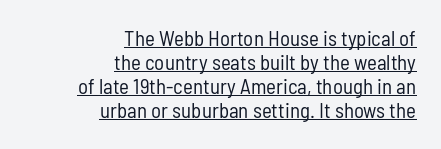
The image shows 21 px text type, upright; set right-aligned, tight line spacing (1.15x), normal letter spacing, underlined.
